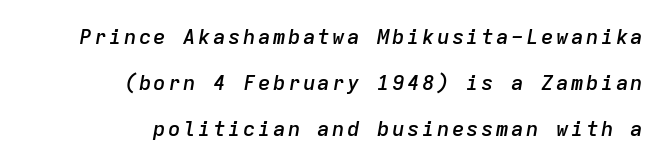
The image shows 21 px text type, italic (leaning right); set right-aligned, loose line spacing (2.19x), not underlined.
